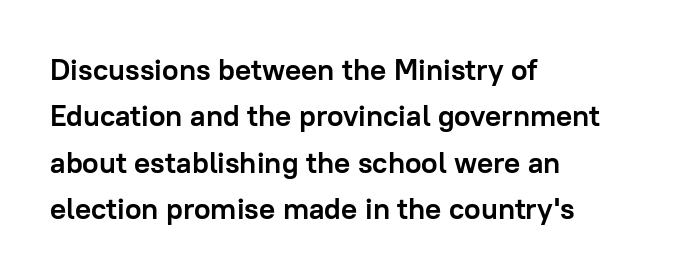
{"serif": "no", "italic": "no", "bold": "yes", "weight": "semibold", "width": "normal", "stroke_contrast": "low", "x_height": "medium", "monospaced": "no", "underline": "no", "align": "left", "line_spacing": "normal", "line_spacing_ratio": 1.55, "letter_spacing": "normal", "letter_spacing_em": 0.0, "glyph_px": 30}
